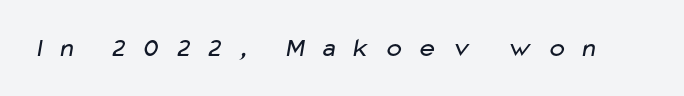
{"bold": "no", "underline": "no", "letter_spacing": "wide", "letter_spacing_em": 0.49, "glyph_px": 27}
